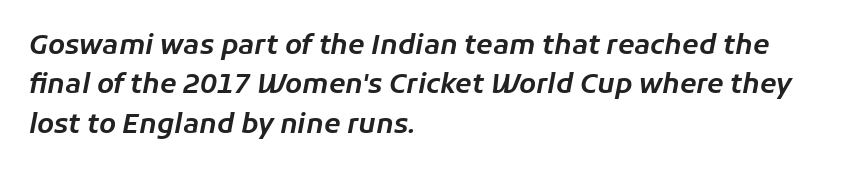
{"italic": "yes", "lean": "right", "slant_degrees": 11, "underline": "no", "align": "left", "line_spacing": "normal", "line_spacing_ratio": 1.46, "letter_spacing": "normal", "letter_spacing_em": 0.0, "glyph_px": 27}
